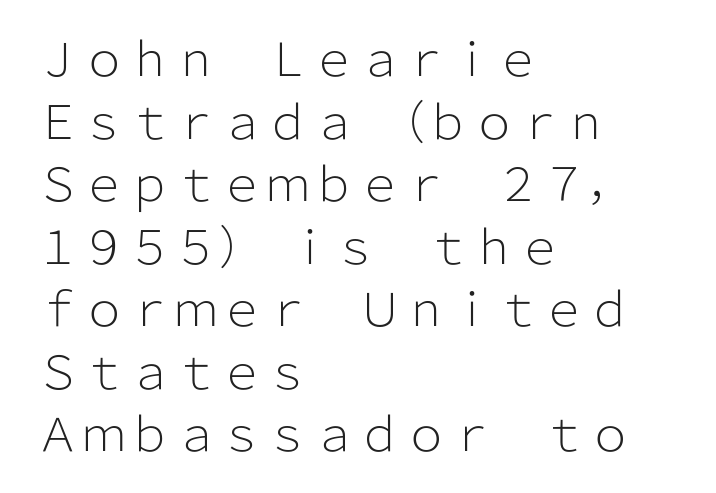
The glyphs in this specimen are sans serif. Posture: straight, roman, zero tilt. No chunkiness to these letters — they're not bold. The paragraph shown leans on its left margin.
